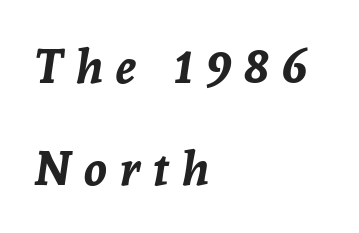
Leading is clearly above the norm, producing a sparse column. The passage is arranged the way most books set body copy — flush left. You'd pick this weight for a headline — it's a proper bold. Proportional: the letters do not fall into vertical columns. Is the letter spacing exaggerated? Yes — the characters are pushed far apart. The text carries the slant typical of an italic or oblique font.
